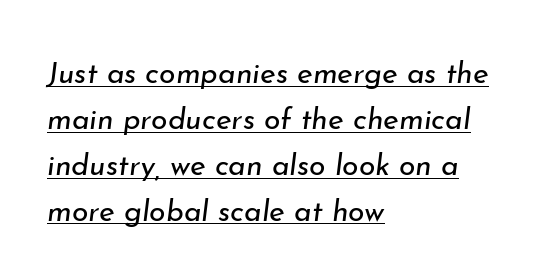
Letter spacing: default. The paragraph shown leans on its left margin. What decoration does the sample have? An underline. This sample has the flowing, uneven cadence of proportional lettering. Ink coverage per letter is moderate at most.
